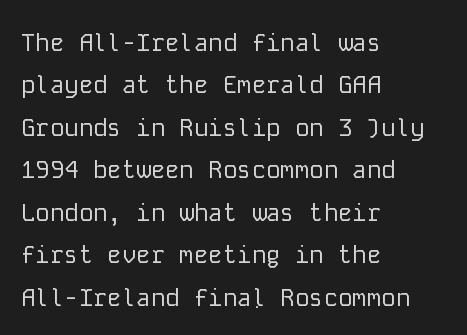
A student would call this left alignment; a typographer would say flush left, rag right. Nobody touched the tracking dial on this one. Unlike italic type, these characters show no tilt at all. Lines of text with bare space underneath. These glyphs show unthickened strokes, regular width or finer.
